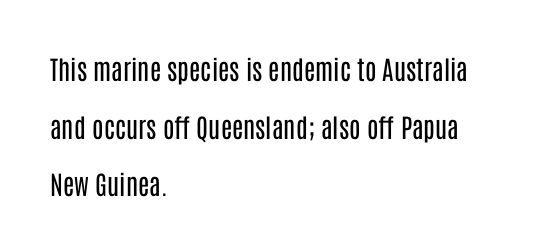
Q: Is the text bold? A: No.
Q: Is the text italic (slanted)? A: No, it is upright.
Q: Is the text underlined? A: No.
Q: How is the paragraph aligned? A: Left-aligned.
Q: Is the spacing between letters normal or unusually wide? A: Normal.
Q: Is the spacing between lines tight, normal or loose? A: Loose.
